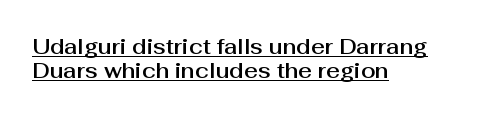
Q: Is the text italic (slanted)? A: No, it is upright.
Q: Is the text underlined? A: Yes.
Q: How is the paragraph aligned? A: Left-aligned.
Q: Is the spacing between letters normal or unusually wide? A: Normal.
Q: Is the spacing between lines tight, normal or loose? A: Tight.
